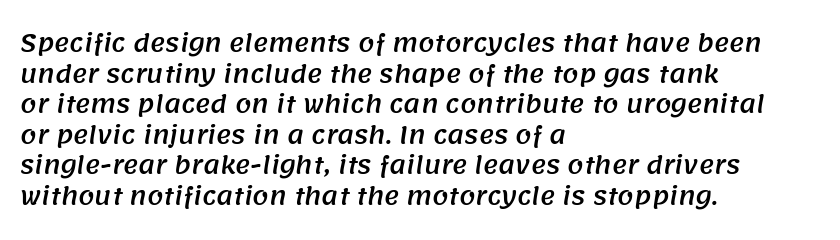
The image shows 23 px text type; set left-aligned, normal line spacing (1.33x), normal letter spacing, not underlined.
